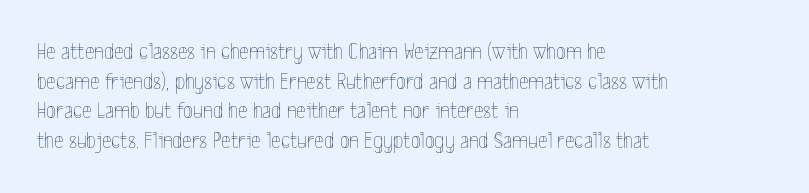
Q: Is the text bold? A: No.
Q: Is the text italic (slanted)? A: No, it is upright.
Q: Is the text underlined? A: No.
Q: How is the paragraph aligned? A: Left-aligned.
Q: Is the spacing between letters normal or unusually wide? A: Normal.
Q: Is the spacing between lines tight, normal or loose? A: Normal.
